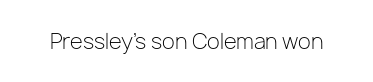
The passage shown is not underscored anywhere. The font's upright variant was chosen for this text. Stems here are at most as thick as an everyday book face. Observe the ordinary spacing: letters are neighbours, not strangers.
